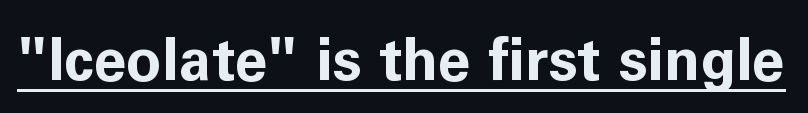
The image shows 59 px bold sans-serif type, upright; set normal letter spacing, underlined; low stroke contrast and a medium x-height.
